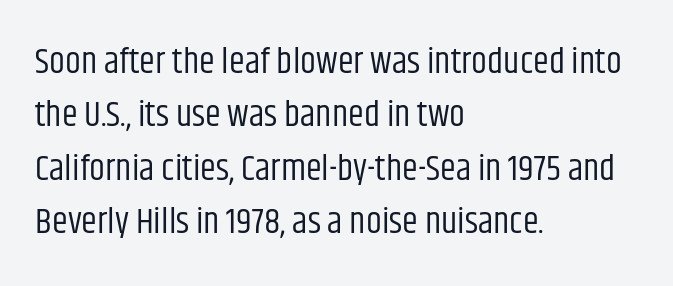
Q: Is the text bold? A: No.
Q: Is the text italic (slanted)? A: No, it is upright.
Q: Is the typeface a serif or a sans-serif typeface? A: Sans-serif.
Q: Is the text underlined? A: No.
Q: How is the paragraph aligned? A: Left-aligned.
Q: Is the spacing between letters normal or unusually wide? A: Normal.
Q: Is the spacing between lines tight, normal or loose? A: Normal.
Q: Width (condensed, normal, or wide)? A: Condensed.
Q: Stroke contrast? A: Low.
Q: x-height? A: Large.
Q: Monospaced? A: No.
